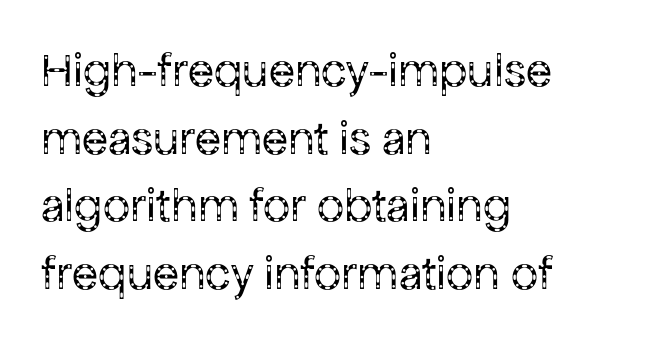
Q: Is the text bold? A: No.
Q: Is the text italic (slanted)? A: No, it is upright.
Q: Is the typeface a serif or a sans-serif typeface? A: Sans-serif.
Q: Is the text underlined? A: No.
Q: How is the paragraph aligned? A: Left-aligned.
Q: Is the spacing between letters normal or unusually wide? A: Normal.
Q: Is the spacing between lines tight, normal or loose? A: Normal.
Q: Width (condensed, normal, or wide)? A: Normal.
Q: Stroke contrast? A: Low.
Q: x-height? A: Medium.
Q: Monospaced? A: No.
